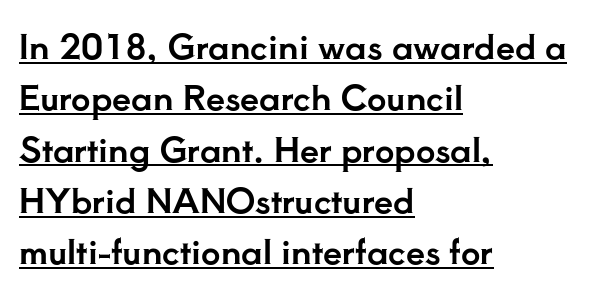
Q: Is the text italic (slanted)? A: No, it is upright.
Q: Is the typeface a serif or a sans-serif typeface? A: Serif.
Q: Is the text underlined? A: Yes.
Q: How is the paragraph aligned? A: Left-aligned.
Q: Is the spacing between letters normal or unusually wide? A: Normal.
Q: Is the spacing between lines tight, normal or loose? A: Normal.
Q: Width (condensed, normal, or wide)? A: Normal.
Q: Stroke contrast? A: Low.
Q: x-height? A: Small.
Q: Monospaced? A: No.
